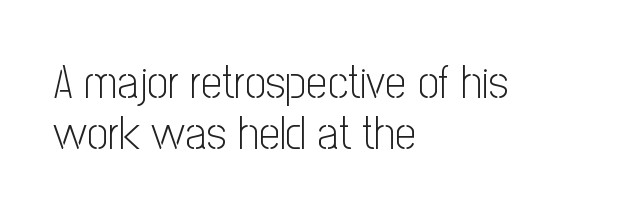
Cramped leading. The letters look calm and open, with moderate or lighter stems. Does extra space separate the letters? No, they use regular spacing. Each letter keeps its own natural width here, so spacing adapts to shape.
